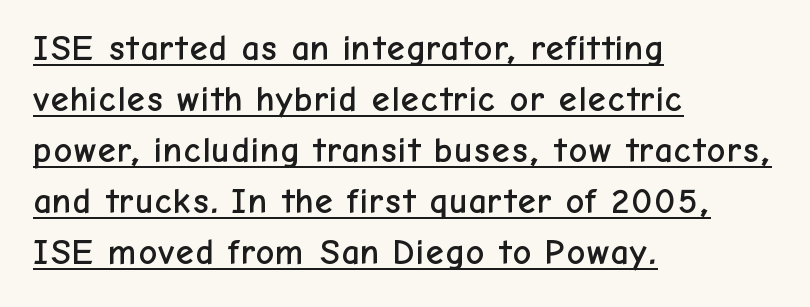
The specimen reads as upright at a glance. Compared with typical paragraphs, the rows here are spaced about the same. Glance below the letters and you will spot a drawn line. Glyph-to-glyph distance matches everyday printed text. Horizontally, the lines are justified to the leading edge only.
